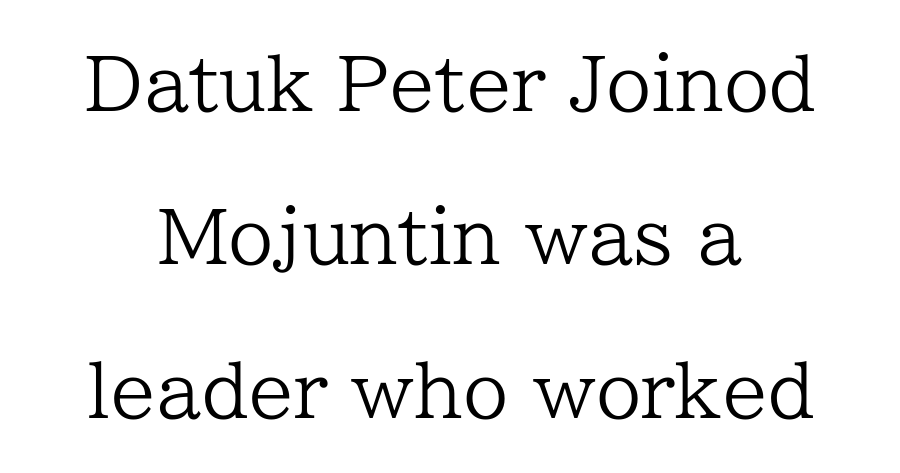
{"serif": "yes", "italic": "no", "bold": "no", "weight": "regular", "width": "normal", "stroke_contrast": "low", "x_height": "medium", "monospaced": "no", "underline": "no", "align": "center", "line_spacing": "loose", "line_spacing_ratio": 2.1, "letter_spacing": "normal", "letter_spacing_em": 0.0, "glyph_px": 73}
